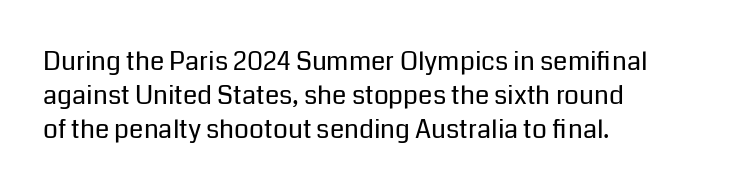
{"italic": "no", "bold": "no", "underline": "no", "align": "left", "line_spacing": "normal", "line_spacing_ratio": 1.31, "letter_spacing": "normal", "letter_spacing_em": 0.0, "glyph_px": 26}
